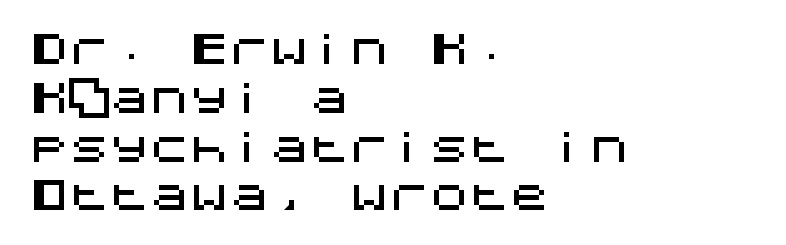
{"serif": "no", "italic": "no", "width": "normal", "stroke_contrast": "medium", "x_height": "large", "underline": "no", "align": "left", "line_spacing_ratio": 1.22, "letter_spacing": "normal", "letter_spacing_em": 0.0, "glyph_px": 40}
